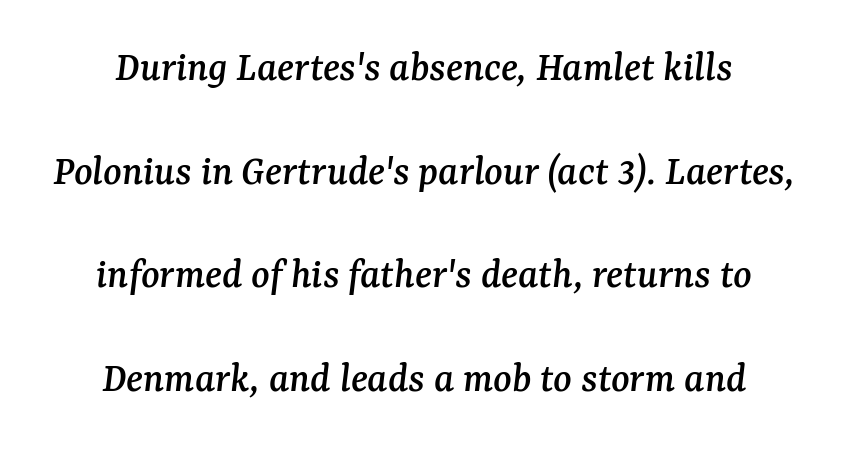
The image shows 43 px serif type, italic (leaning right); set loose line spacing (2.41x), normal letter spacing, not underlined; medium stroke contrast and a medium x-height.
